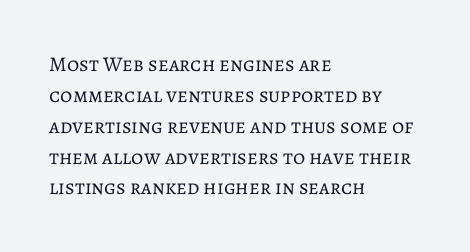
If you drew a line through each stem, it would be perfectly vertical. Leftover space on each line is placed entirely after the last word. The vertical gap from one line to the next is medium. The specimen omits any rule beneath the text block's lines.
